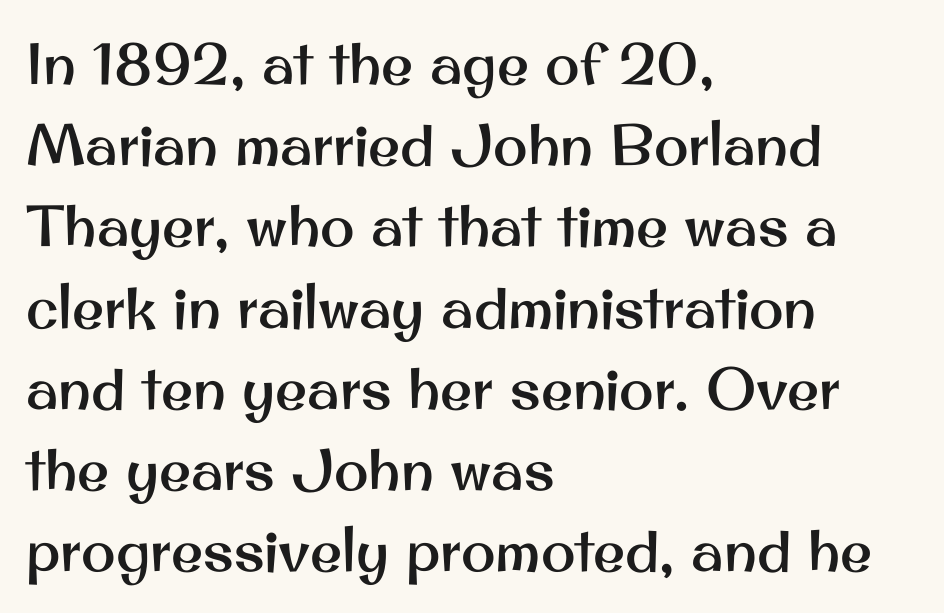
The passage shown stacks its lines at a standard gap. A typesetter would call this proportional, since set widths differ per character. The line texture is even and compact thanks to regular tracking. Anything drawn beneath the words? Only blank space. The passage is arranged the way most books set body copy — flush left. These lines are composed in type without serifs.
